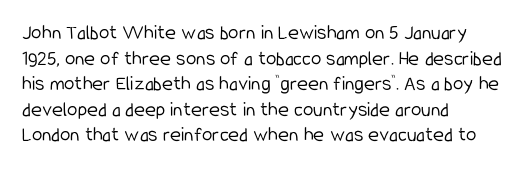
{"italic": "no", "bold": "no", "underline": "no", "align": "left", "line_spacing_ratio": 1.22, "letter_spacing": "normal", "letter_spacing_em": 0.0, "glyph_px": 21}
